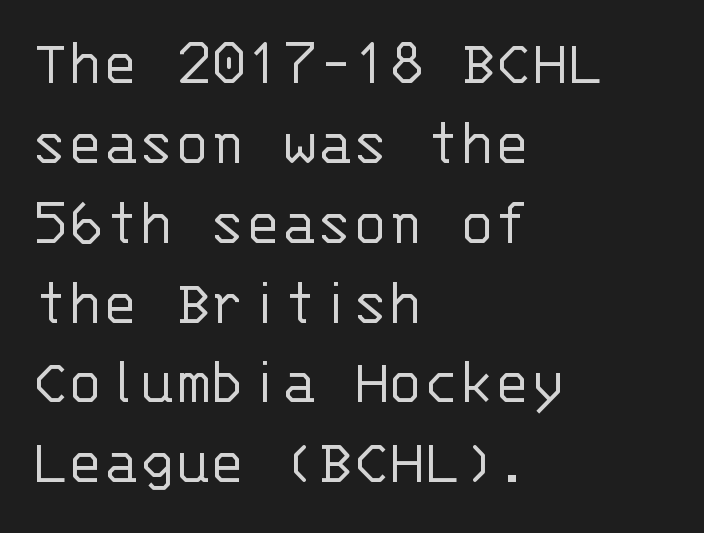
Q: Is the text bold? A: No.
Q: Is the text italic (slanted)? A: No, it is upright.
Q: Is the typeface a serif or a sans-serif typeface? A: Sans-serif.
Q: Is the text underlined? A: No.
Q: How is the paragraph aligned? A: Left-aligned.
Q: Is the spacing between letters normal or unusually wide? A: Normal.
Q: Width (condensed, normal, or wide)? A: Normal.
Q: Stroke contrast? A: Low.
Q: x-height? A: Large.
Q: Monospaced? A: Yes.
